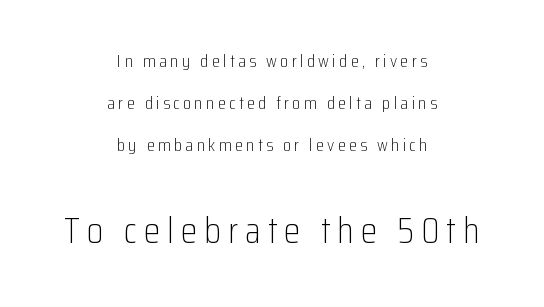
Q: Is the text bold? A: No.
Q: Is the text italic (slanted)? A: No, it is upright.
Q: Is the typeface a serif or a sans-serif typeface? A: Sans-serif.
Q: Is the text underlined? A: No.
Q: How is the paragraph aligned? A: Centered.
Q: Is the spacing between lines tight, normal or loose? A: Loose.
Q: Which block of text is set in a larger size, the first (top) or the second (bottom)? A: The second (bottom) one.
Q: Width (condensed, normal, or wide)? A: Condensed.
Q: Stroke contrast? A: Low.
Q: x-height? A: Medium.
Q: Monospaced? A: No.
